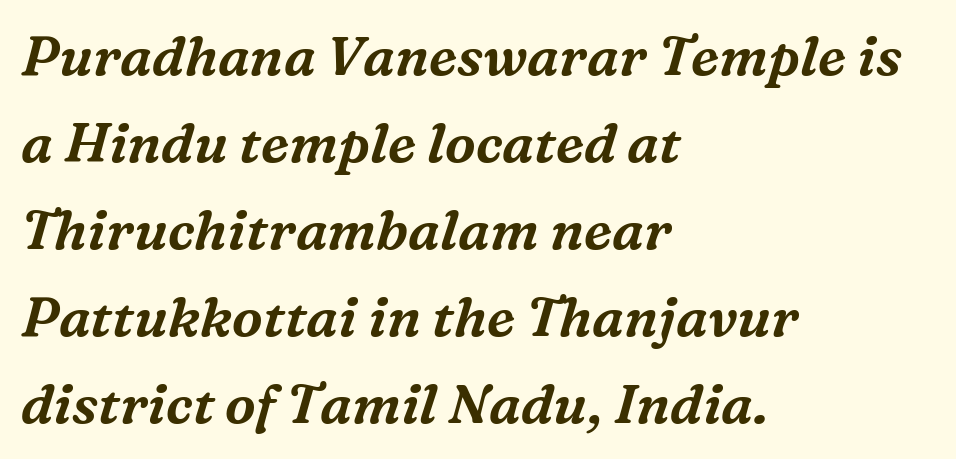
{"serif": "yes", "italic": "yes", "lean": "right", "slant_degrees": 16, "width": "normal", "stroke_contrast": "medium", "x_height": "medium", "monospaced": "no", "underline": "no", "align": "left", "line_spacing": "normal", "line_spacing_ratio": 1.58, "letter_spacing": "normal", "letter_spacing_em": 0.0, "glyph_px": 55}
